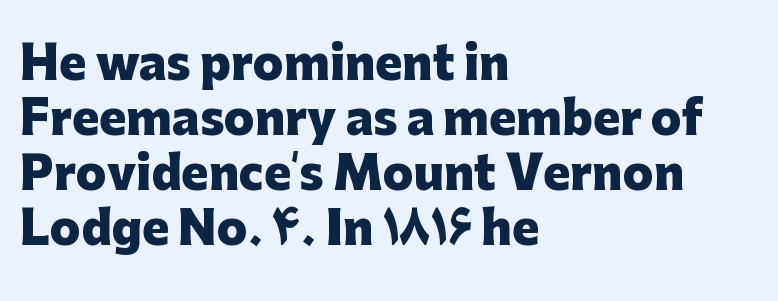
Style check: upright. What stands out about the letter spacing? Nothing — it is the standard amount. The strokes are fattened all the way to bold. This rendering employs a face without finishing strokes, i.e., a sans-serif. This sample has the flowing, uneven cadence of proportional lettering. Leftover space on each line is placed entirely after the last word.
